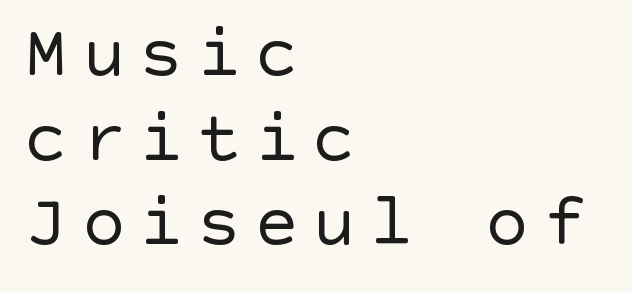
Q: Is the text bold? A: No.
Q: Is the text italic (slanted)? A: No, it is upright.
Q: Is the typeface a serif or a sans-serif typeface? A: Sans-serif.
Q: Is the text underlined? A: No.
Q: How is the paragraph aligned? A: Left-aligned.
Q: Width (condensed, normal, or wide)? A: Normal.
Q: x-height? A: Large.
